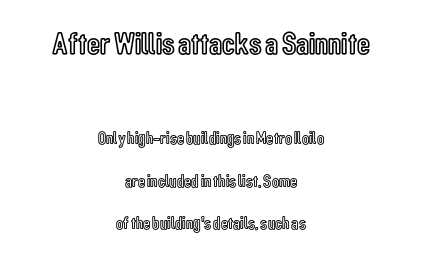
{"italic": "no", "width": "condensed", "x_height": "medium", "monospaced": "no", "underline": "no", "align": "center", "line_spacing": "loose", "line_spacing_ratio": 2.36, "letter_spacing": "normal", "letter_spacing_em": 0.0, "larger_block": "first", "size_ratio": 1.78, "glyph_px": 32}
